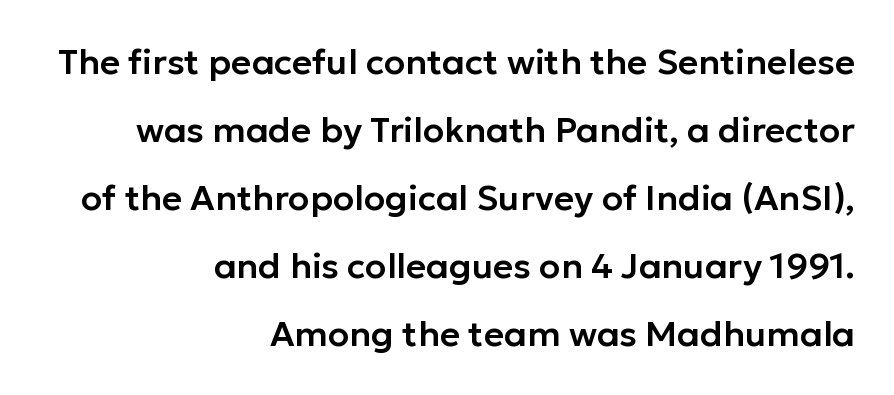
Characters remain perfectly vertical along every line. How would I describe the line gaps? Wide and relaxed. Right-aligned paragraph, ragged on the left. Each row of text sits above clean, open space.
